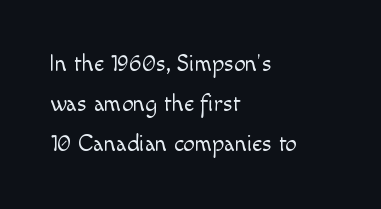
The image shows 23 px text type, upright; set left-aligned, line spacing 1.75x, normal letter spacing, not underlined.
